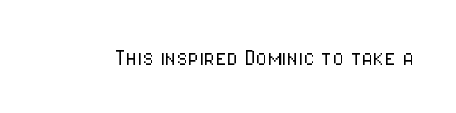
{"italic": "no", "bold": "no", "underline": "no", "letter_spacing": "normal", "letter_spacing_em": 0.0, "glyph_px": 26}
